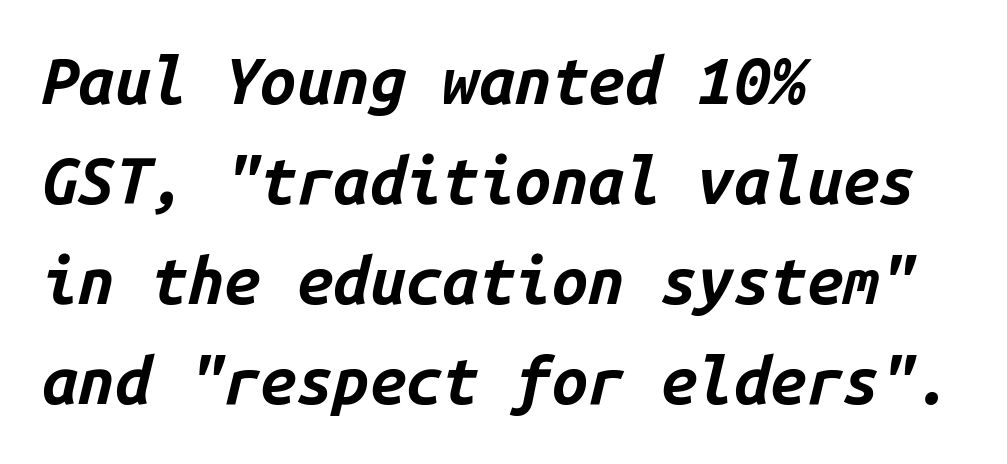
Q: Is the text bold? A: Yes.
Q: Is the text italic (slanted)? A: Yes, it leans right by about 14 degrees.
Q: Is the text underlined? A: No.
Q: How is the paragraph aligned? A: Left-aligned.
Q: Is the spacing between letters normal or unusually wide? A: Normal.
Q: Is the spacing between lines tight, normal or loose? A: Normal.
Q: Width (condensed, normal, or wide)? A: Normal.
Q: Stroke contrast? A: Low.
Q: x-height? A: Medium.
Q: Monospaced? A: Yes.
